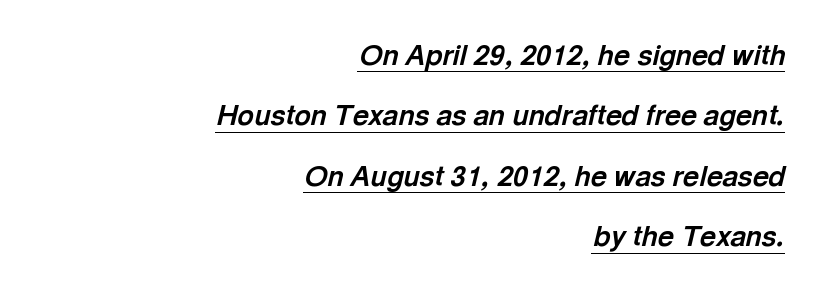
There's an unmistakable incline to the writing here. Looks like regular typesetting: each glyph gets only the width it needs. Every row of glyphs terminates at an identical x-position on the right. This sample uses plain, unmodified letter spacing.
